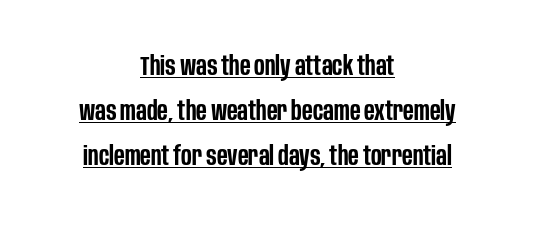
Q: Is the text bold? A: Semi-bold.
Q: Is the text italic (slanted)? A: No, it is upright.
Q: Is the text underlined? A: Yes.
Q: How is the paragraph aligned? A: Centered.
Q: Is the spacing between letters normal or unusually wide? A: Normal.
Q: Is the spacing between lines tight, normal or loose? A: Normal.
